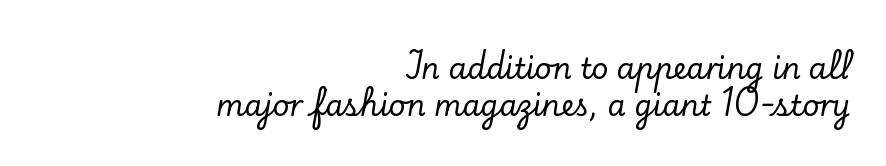
Q: Is the text italic (slanted)? A: Yes.
Q: Is the typeface a serif or a sans-serif typeface? A: Serif.
Q: Is the text underlined? A: No.
Q: How is the paragraph aligned? A: Right-aligned.
Q: Is the spacing between letters normal or unusually wide? A: Normal.
Q: Is the spacing between lines tight, normal or loose? A: Normal.
Q: Width (condensed, normal, or wide)? A: Normal.
Q: Stroke contrast? A: Low.
Q: x-height? A: Small.
Q: Monospaced? A: No.
